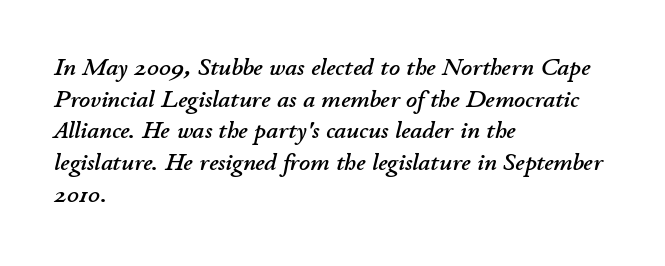
{"italic": "yes", "lean": "right", "slant_degrees": 11, "underline": "no", "align": "left", "line_spacing": "normal", "line_spacing_ratio": 1.32, "letter_spacing": "normal", "letter_spacing_em": 0.0, "glyph_px": 24}
